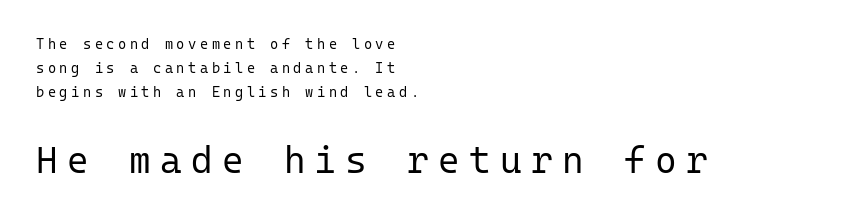
Unmarked baselines from the first word to the last. Notice how the passage keeps a crisp vertical edge on the left only. In terms of posture, this sample is upright. No feet cap the strokes, marking this as sans-serif type.
